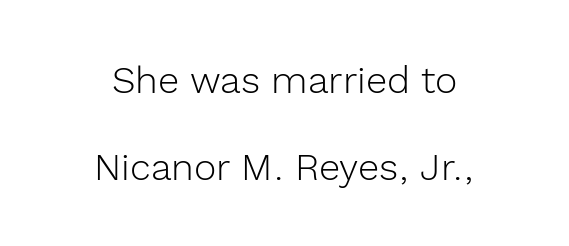
What's the leading like? Stretched, with rows far apart. Summary of weight: not heavy and not bold. Italic: no, the glyphs are upright roman. This sample has the flowing, uneven cadence of proportional lettering.
